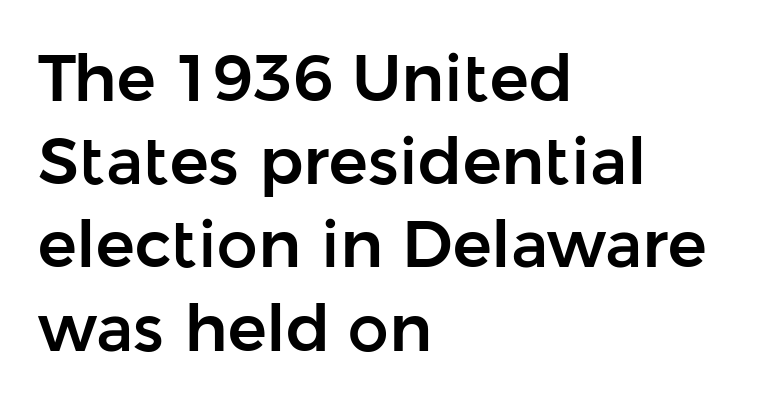
Every stem runs plumb, perpendicular to the baseline. There is no visible air inserted between adjacent glyphs. Just letters on the line, the space beneath them empty. Baseline-to-baseline distance is the conventional proportion of letter height. The rendering anchors every line to the left-hand side. Nothing sits at the stroke ends, so this counts as sans-serif.
